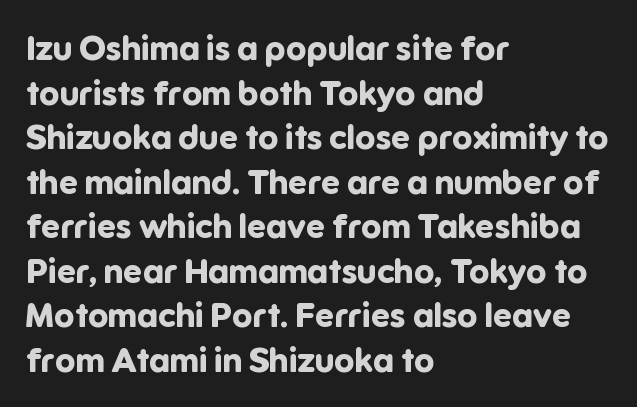
The image shows 34 px bold sans-serif type, upright; set left-aligned, normal line spacing (1.31x), normal letter spacing, not underlined; low stroke contrast and a medium x-height.
